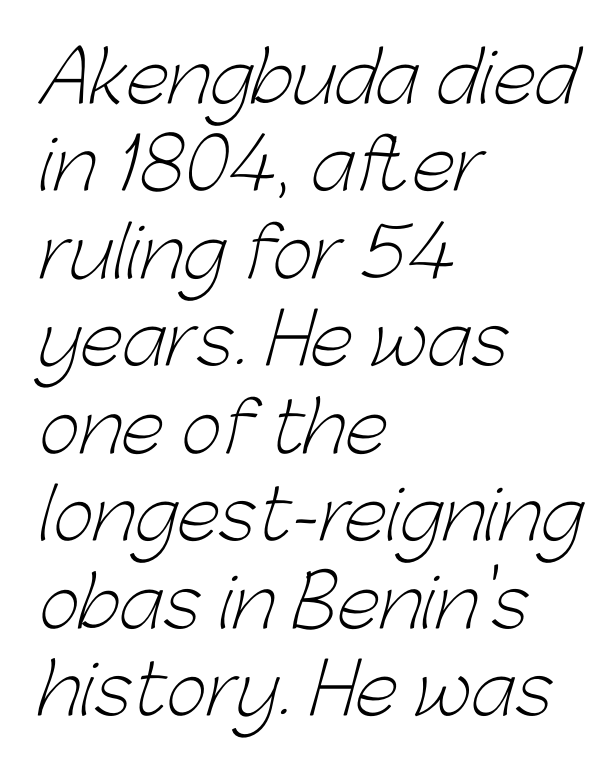
Q: Is the text bold? A: No.
Q: Is the typeface a serif or a sans-serif typeface? A: Sans-serif.
Q: Is the text underlined? A: No.
Q: How is the paragraph aligned? A: Left-aligned.
Q: Is the spacing between letters normal or unusually wide? A: Normal.
Q: Is the spacing between lines tight, normal or loose? A: Normal.
Q: Width (condensed, normal, or wide)? A: Normal.
Q: Stroke contrast? A: Low.
Q: x-height? A: Medium.
Q: Monospaced? A: No.
